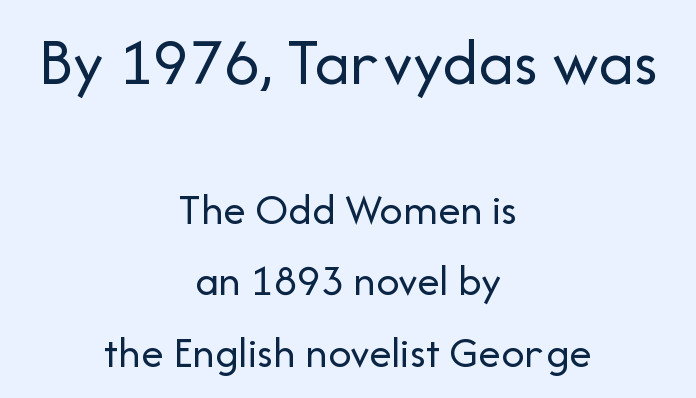
{"serif": "no", "italic": "no", "bold": "no", "weight": "regular", "width": "normal", "stroke_contrast": "low", "x_height": "medium", "monospaced": "no", "underline": "no", "align": "center", "line_spacing": "normal", "line_spacing_ratio": 1.59, "letter_spacing": "normal", "letter_spacing_em": 0.0, "larger_block": "first", "size_ratio": 1.51, "glyph_px": 68}
